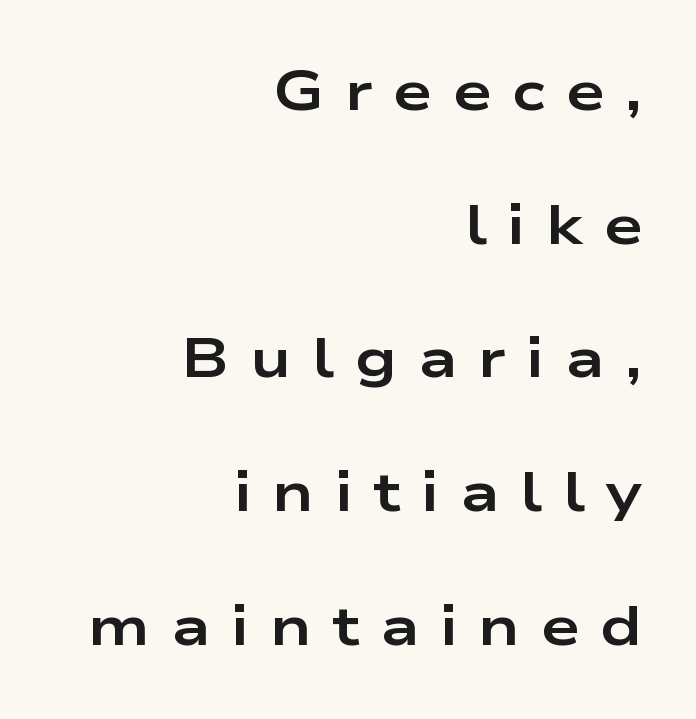
{"serif": "no", "italic": "no", "bold": "yes", "weight": "bold", "width": "wide", "stroke_contrast": "low", "x_height": "medium", "monospaced": "no", "underline": "no", "align": "right", "line_spacing": "loose", "line_spacing_ratio": 2.43, "letter_spacing": "wide", "letter_spacing_em": 0.38, "glyph_px": 55}
